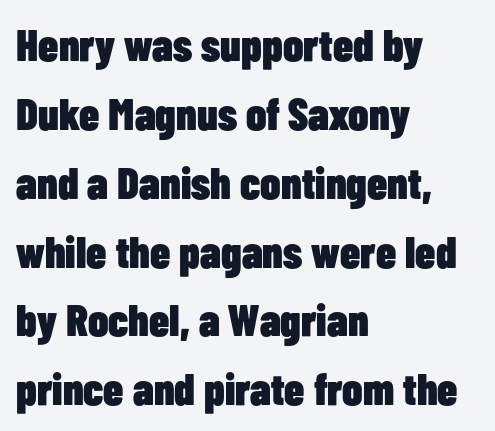
The font is running at its bold setting. The glyphs are unaccompanied by any horizontal stroke below them. Honestly, the letter spacing is just normal — you wouldn't notice it. The passage shown is typed in a proportional face where columns would drift. Evenly set lines give the paragraph a standard silhouette.
